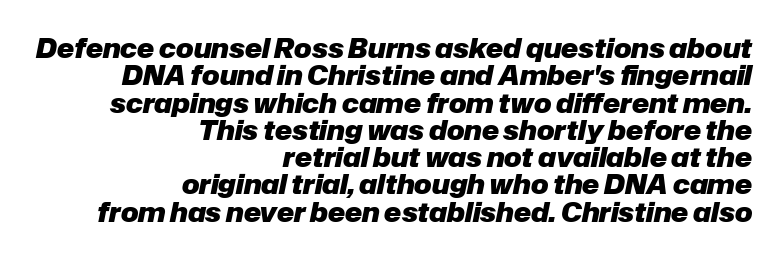
Q: Is the text bold? A: Yes.
Q: Is the text italic (slanted)? A: Yes, it leans right by about 12 degrees.
Q: Is the text underlined? A: No.
Q: How is the paragraph aligned? A: Right-aligned.
Q: Is the spacing between letters normal or unusually wide? A: Normal.
Q: Is the spacing between lines tight, normal or loose? A: Tight.
